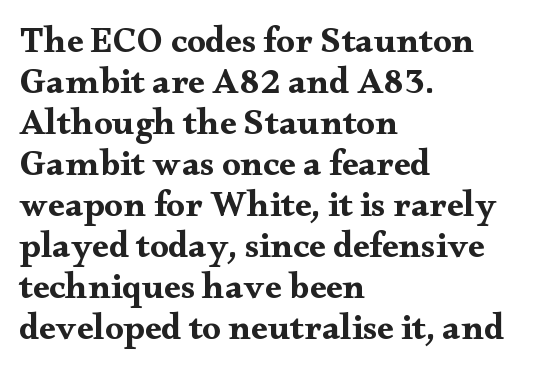
Q: Is the text bold? A: Yes.
Q: Is the text italic (slanted)? A: No, it is upright.
Q: Is the typeface a serif or a sans-serif typeface? A: Serif.
Q: Is the text underlined? A: No.
Q: How is the paragraph aligned? A: Left-aligned.
Q: Is the spacing between letters normal or unusually wide? A: Normal.
Q: Is the spacing between lines tight, normal or loose? A: Tight.
Q: Width (condensed, normal, or wide)? A: Wide.
Q: Stroke contrast? A: Medium.
Q: x-height? A: Small.
Q: Monospaced? A: No.
